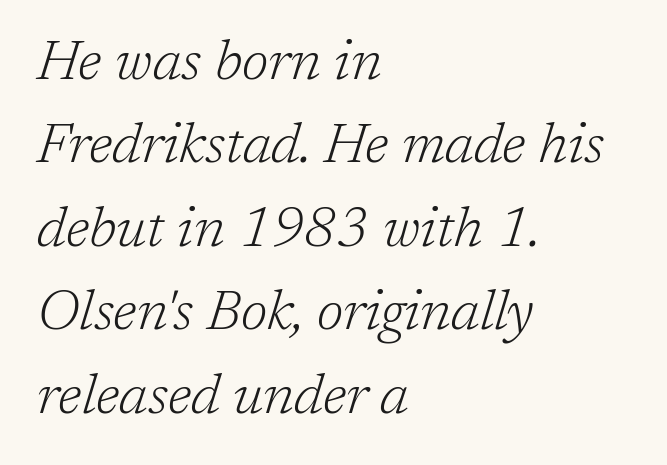
{"serif": "yes", "italic": "yes", "lean": "right", "slant_degrees": 17, "bold": "no", "weight": "light", "width": "normal", "stroke_contrast": "low", "x_height": "medium", "monospaced": "no", "underline": "no", "align": "left", "line_spacing": "normal", "line_spacing_ratio": 1.49, "letter_spacing": "normal", "letter_spacing_em": 0.0, "glyph_px": 56}
